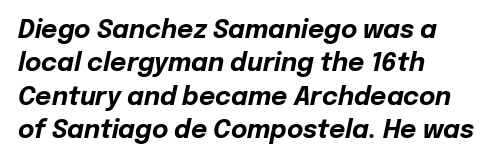
{"italic": "yes", "lean": "right", "slant_degrees": 12, "bold": "yes", "underline": "no", "align": "left", "line_spacing": "normal", "line_spacing_ratio": 1.34, "letter_spacing": "normal", "letter_spacing_em": 0.0, "glyph_px": 25}
